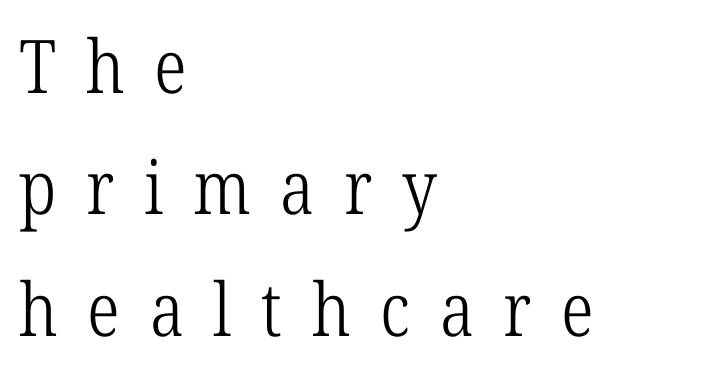
Plain, unruled lines of type. The letters advance in unequal steps, a hallmark of proportional type. Baseline-to-baseline distance is the conventional proportion of letter height. Weight: not bold — regular or lighter.
